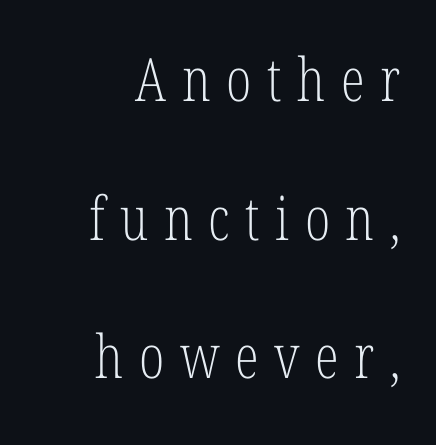
{"serif": "yes", "italic": "no", "bold": "no", "weight": "light", "width": "condensed", "stroke_contrast": "low", "x_height": "medium", "monospaced": "no", "underline": "no", "align": "right", "line_spacing": "loose", "line_spacing_ratio": 2.31, "letter_spacing": "wide", "letter_spacing_em": 0.26, "glyph_px": 60}
